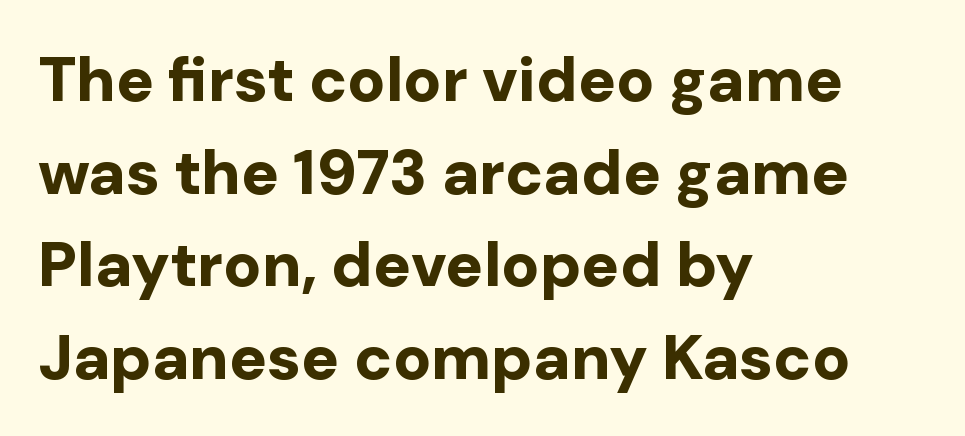
Does the leading feel generous? No, just average. The lettering stays uniformly vertical, giving the passage a roman look. Spacing verdict: proportional, widths tailored to each character. The typeface chosen for these lines omits serifs. The typesetter chose a ragged-right arrangement here. Compared with typical body copy, the letter spacing here is the same.
